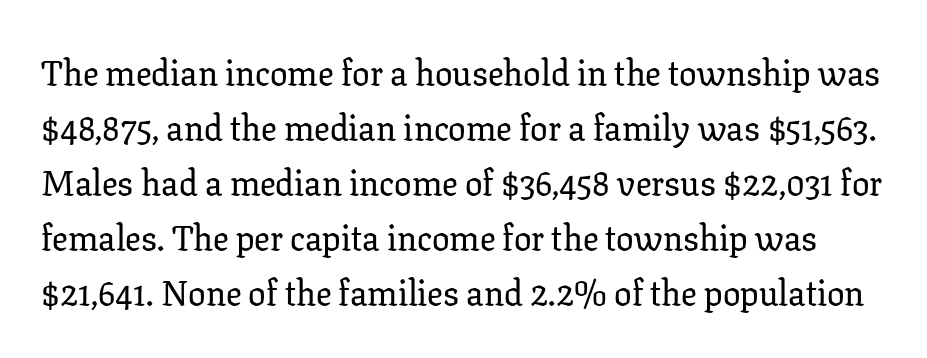
Q: Is the text italic (slanted)? A: No, it is upright.
Q: Is the typeface a serif or a sans-serif typeface? A: Serif.
Q: Is the text underlined? A: No.
Q: Is the spacing between letters normal or unusually wide? A: Normal.
Q: Is the spacing between lines tight, normal or loose? A: Normal.
Q: Width (condensed, normal, or wide)? A: Normal.
Q: Stroke contrast? A: Low.
Q: x-height? A: Medium.
Q: Monospaced? A: No.
